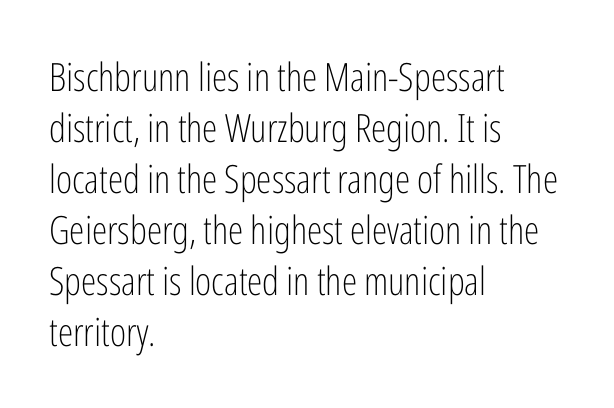
Regarding leading, the lines here are spaced in the standard way. Varying glyph widths throughout — classic text-font behaviour. This rendering uses left alignment, leaving the right contour irregular. Anything drawn beneath the words? Only blank space.
